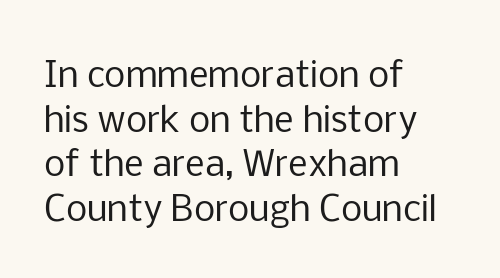
{"serif": "no", "italic": "no", "bold": "no", "weight": "regular", "width": "normal", "stroke_contrast": "low", "x_height": "medium", "monospaced": "no", "underline": "no", "align": "left", "line_spacing": "normal", "line_spacing_ratio": 1.31, "letter_spacing": "normal", "letter_spacing_em": 0.0, "glyph_px": 34}
